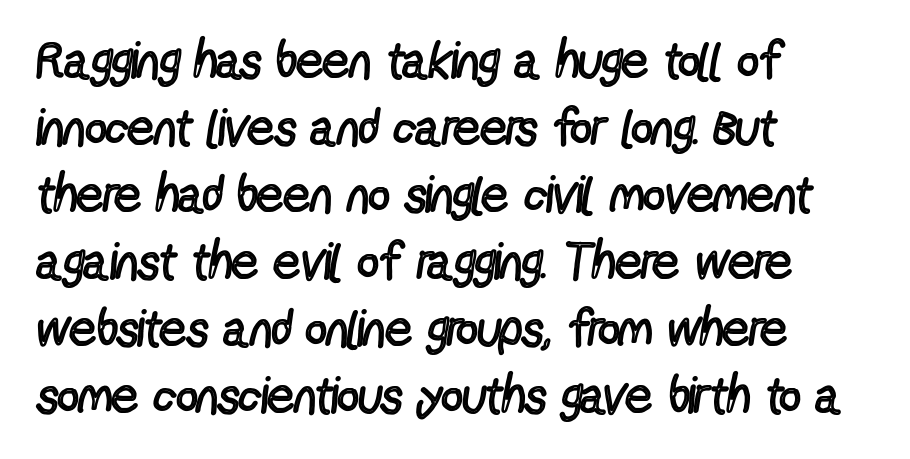
The image shows 52 px regular-weight, condensed sans-serif type; set left-aligned, normal line spacing (1.29x), normal letter spacing, not underlined; a medium x-height.
